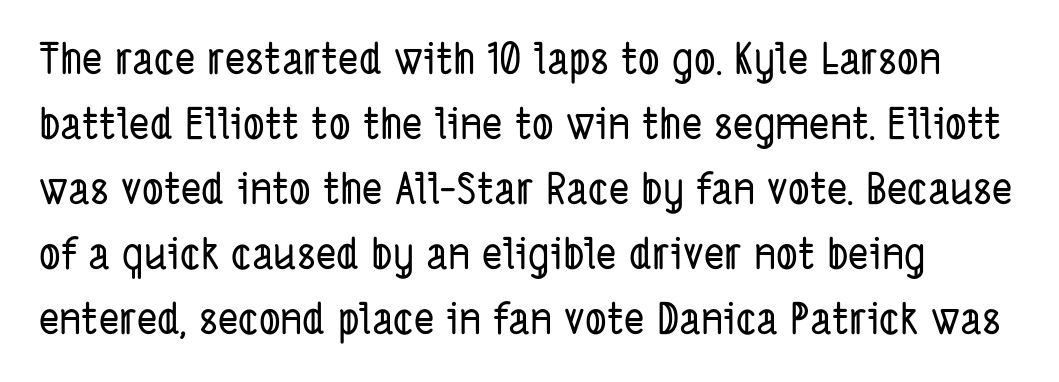
Horizontal bands of white between lines are of average thickness. Spacing between characters is what you'd get straight out of the box. Just letters on the line, the space beneath them empty. Character widths vary here, with narrow letters taking less room than wide ones.
